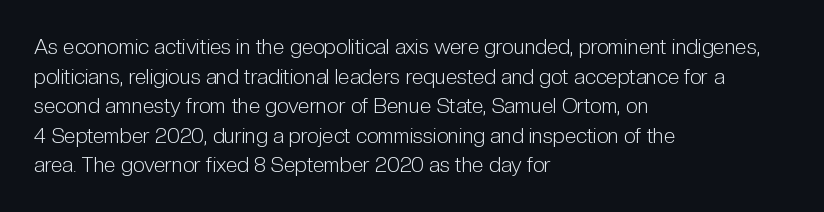
Q: Is the text bold? A: No.
Q: Is the text italic (slanted)? A: No, it is upright.
Q: Is the text underlined? A: No.
Q: How is the paragraph aligned? A: Left-aligned.
Q: Is the spacing between letters normal or unusually wide? A: Normal.
Q: Is the spacing between lines tight, normal or loose? A: Normal.
